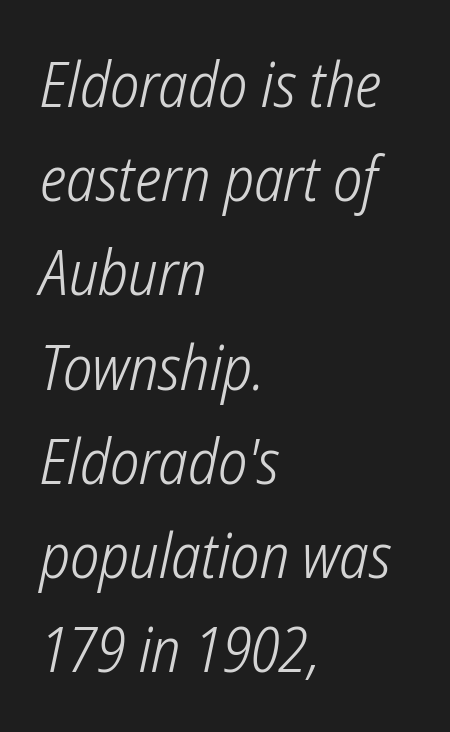
Q: Is the text bold? A: No.
Q: Is the typeface a serif or a sans-serif typeface? A: Sans-serif.
Q: Is the text underlined? A: No.
Q: How is the paragraph aligned? A: Left-aligned.
Q: Is the spacing between letters normal or unusually wide? A: Normal.
Q: Is the spacing between lines tight, normal or loose? A: Normal.
Q: Width (condensed, normal, or wide)? A: Condensed.
Q: Stroke contrast? A: Low.
Q: x-height? A: Medium.
Q: Monospaced? A: No.
